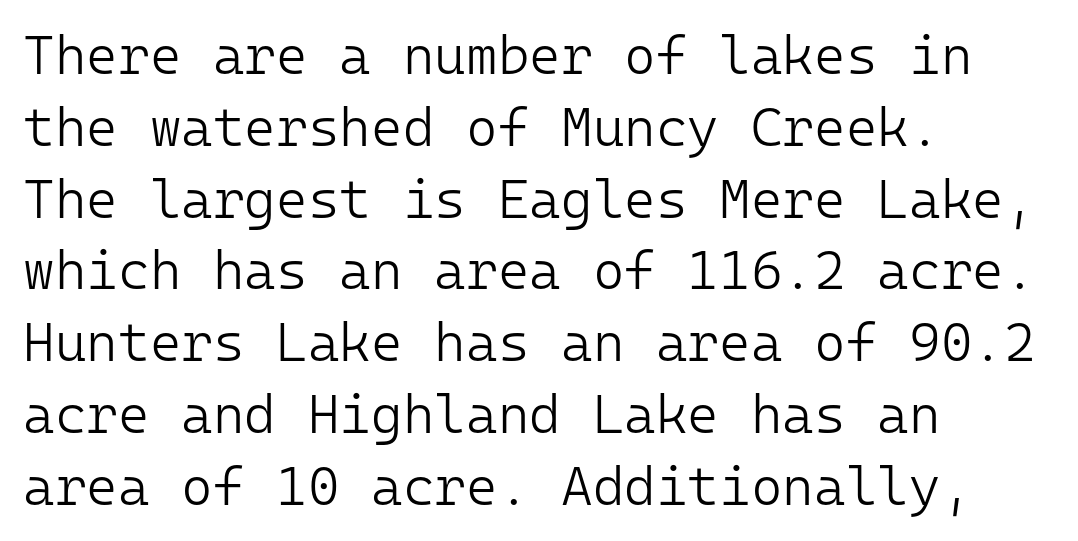
Q: Is the text bold? A: No.
Q: Is the text italic (slanted)? A: No, it is upright.
Q: Is the typeface a serif or a sans-serif typeface? A: Sans-serif.
Q: Is the text underlined? A: No.
Q: How is the paragraph aligned? A: Left-aligned.
Q: Is the spacing between letters normal or unusually wide? A: Normal.
Q: Is the spacing between lines tight, normal or loose? A: Normal.
Q: Width (condensed, normal, or wide)? A: Normal.
Q: Stroke contrast? A: Low.
Q: x-height? A: Medium.
Q: Monospaced? A: Yes.
